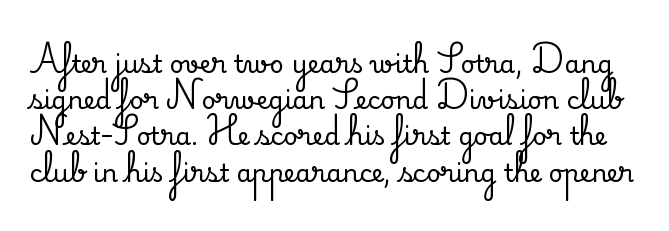
The passage shown is not underscored anywhere. The designer left line spacing at the default. The letters sit at their default tracking, neither squeezed nor spread. Characters remain perfectly vertical along every line.
